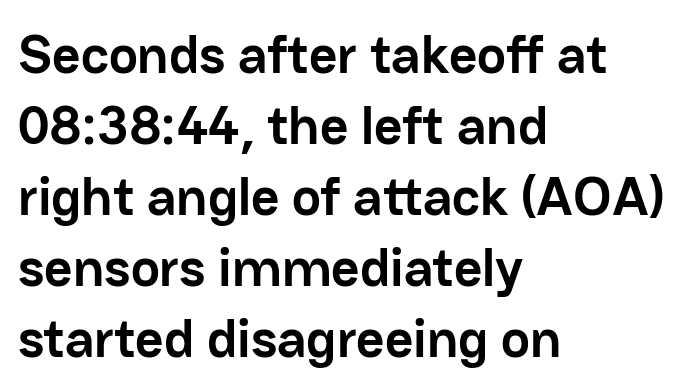
The image shows 55 px semibold sans-serif type, upright; set left-aligned, normal line spacing (1.29x), normal letter spacing, not underlined; low stroke contrast and a medium x-height.
